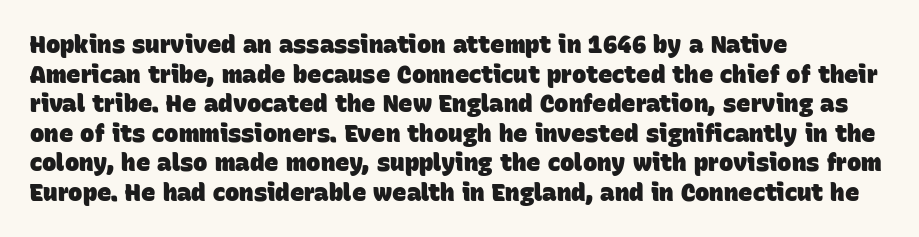
A classic flush-left, rag-right setting is used for this passage. You could call the tracking neutral — neither tight nor loose. The space directly below the letters is spotless. Weight check: bold — yes, fully.
